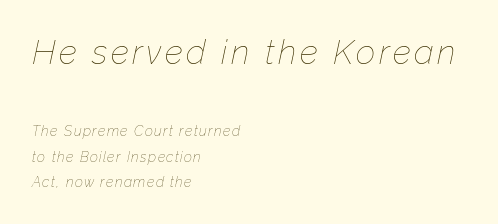
The image shows 34 px thin type, italic (leaning right); set left-aligned, line spacing 1.84x, not underlined; the first (top) block is 2.43x larger; low stroke contrast and a medium x-height.
